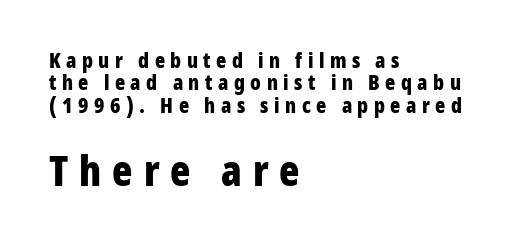
Nope, not italic — everything's standing straight. All the whitespace from short lines collects on the right. How would I describe the line gaps? Narrow and economical. Rule under the text: the space is simply empty. Bold? Absolutely — the strokes are thick and heavy. Examine the stroke ends and you'll find no serifs.
